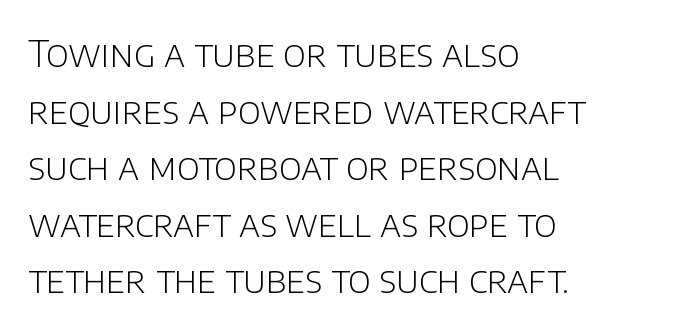
The image shows 37 px light sans-serif type, upright; set left-aligned, normal line spacing (1.53x), normal letter spacing, not underlined; low stroke contrast and a large x-height.
